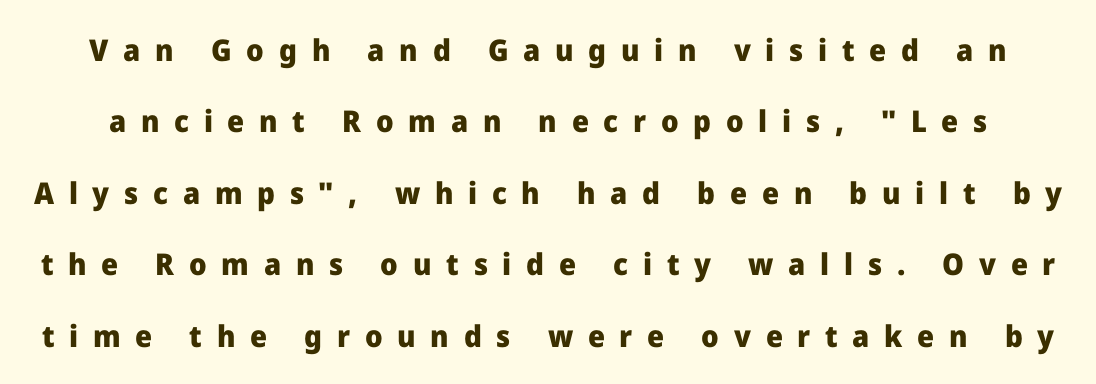
The image shows 30 px heavy sans-serif type, upright; set loose line spacing (2.38x), unusually wide letter spacing (+0.49 em), not underlined; low stroke contrast and a medium x-height.
